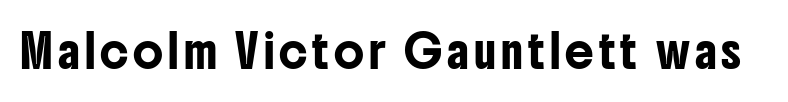
{"serif": "no", "italic": "no", "width": "condensed", "stroke_contrast": "low", "x_height": "medium", "monospaced": "no", "underline": "no", "glyph_px": 32}
